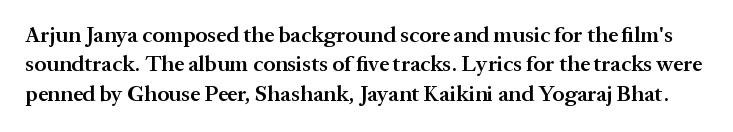
{"italic": "no", "bold": "semi", "underline": "no", "line_spacing": "normal", "line_spacing_ratio": 1.33, "letter_spacing": "normal", "letter_spacing_em": 0.0, "glyph_px": 22}
